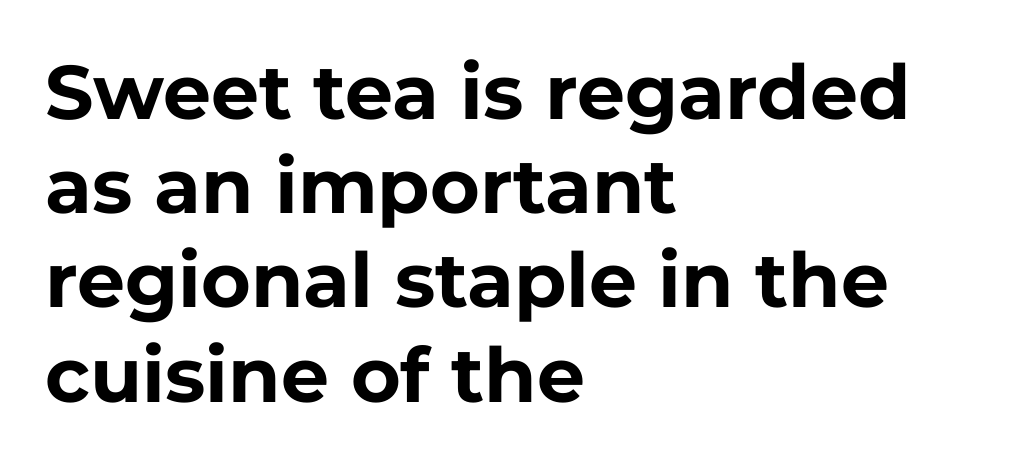
The image shows 76 px bold sans-serif type, upright; set left-aligned, line spacing 1.24x, normal letter spacing, not underlined; low stroke contrast and a medium x-height.
